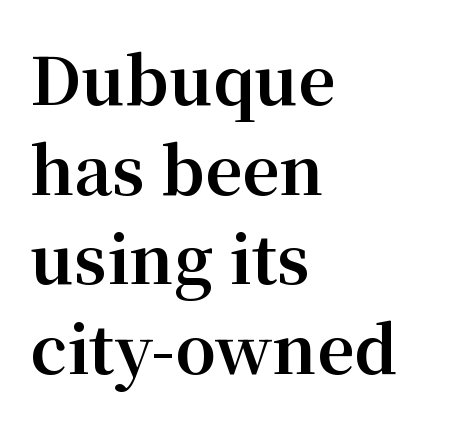
{"serif": "yes", "italic": "no", "bold": "yes", "weight": "bold", "width": "normal", "stroke_contrast": "medium", "x_height": "medium", "monospaced": "no", "underline": "no", "align": "left", "line_spacing": "normal", "line_spacing_ratio": 1.38, "letter_spacing": "normal", "letter_spacing_em": 0.0, "glyph_px": 65}
